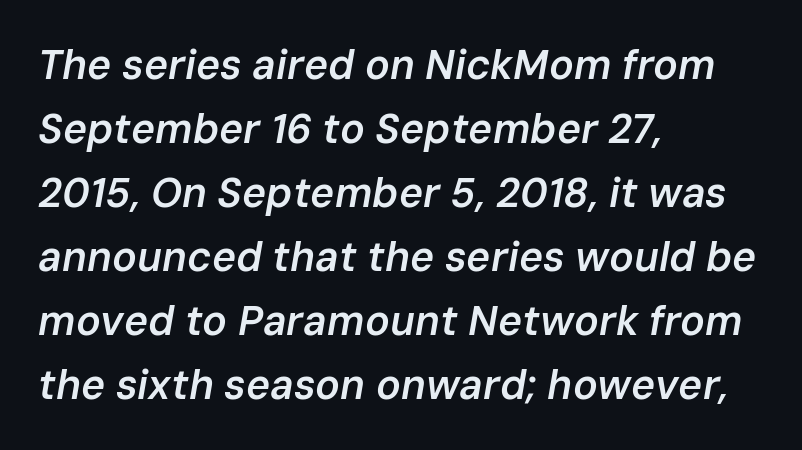
{"italic": "yes", "lean": "right", "slant_degrees": 10, "bold": "semi", "weight": "semibold", "width": "normal", "stroke_contrast": "low", "x_height": "medium", "monospaced": "no", "underline": "no", "align": "left", "line_spacing": "normal", "line_spacing_ratio": 1.56, "letter_spacing": "normal", "letter_spacing_em": 0.0, "glyph_px": 41}
